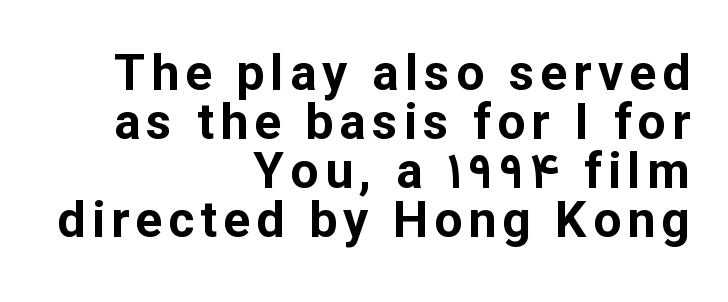
Just letters on the line, the space beneath them empty. The typesetter chose a ragged-left arrangement here. Every letter is thick-stroked: bold, no question. Tall strokes in this sample are plumb rather than angled.
